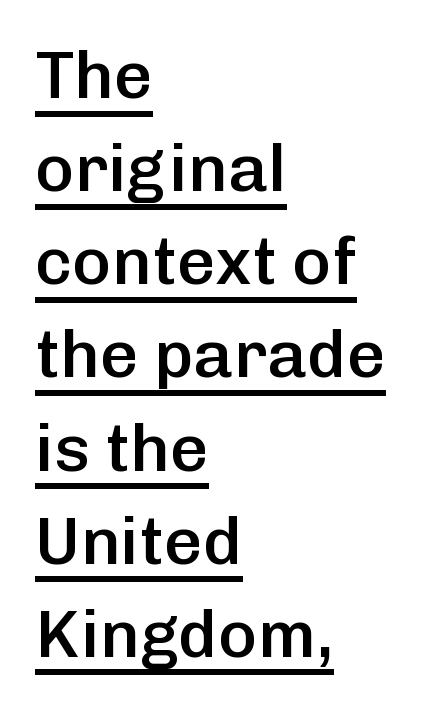
Q: Is the text bold? A: Semi-bold.
Q: Is the text italic (slanted)? A: No, it is upright.
Q: Is the typeface a serif or a sans-serif typeface? A: Sans-serif.
Q: Is the text underlined? A: Yes.
Q: How is the paragraph aligned? A: Left-aligned.
Q: Is the spacing between letters normal or unusually wide? A: Normal.
Q: Is the spacing between lines tight, normal or loose? A: Normal.
Q: Width (condensed, normal, or wide)? A: Normal.
Q: Stroke contrast? A: Low.
Q: x-height? A: Medium.
Q: Monospaced? A: No.
